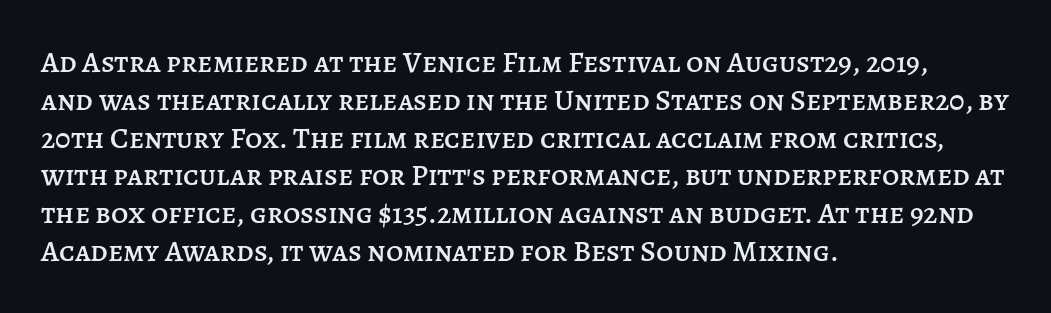
Q: Is the text italic (slanted)? A: No, it is upright.
Q: Is the text underlined? A: No.
Q: How is the paragraph aligned? A: Left-aligned.
Q: Is the spacing between letters normal or unusually wide? A: Normal.
Q: Is the spacing between lines tight, normal or loose? A: Normal.
Q: Width (condensed, normal, or wide)? A: Normal.
Q: Stroke contrast? A: Low.
Q: x-height? A: Large.
Q: Monospaced? A: No.
